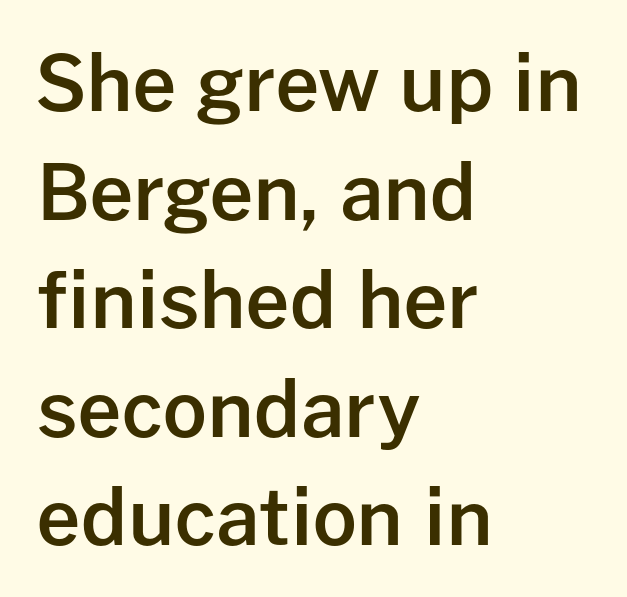
The image shows 77 px semibold sans-serif type, upright; set left-aligned, normal line spacing (1.41x), normal letter spacing, not underlined; low stroke contrast and a medium x-height.
